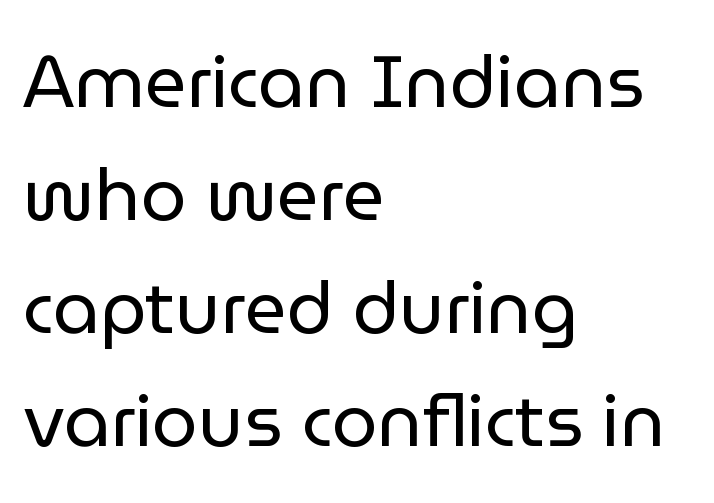
Q: Is the text bold? A: No.
Q: Is the text italic (slanted)? A: No, it is upright.
Q: Is the typeface a serif or a sans-serif typeface? A: Sans-serif.
Q: Is the text underlined? A: No.
Q: How is the paragraph aligned? A: Left-aligned.
Q: Is the spacing between letters normal or unusually wide? A: Normal.
Q: Is the spacing between lines tight, normal or loose? A: Normal.
Q: Width (condensed, normal, or wide)? A: Normal.
Q: Stroke contrast? A: Low.
Q: x-height? A: Medium.
Q: Monospaced? A: No.
